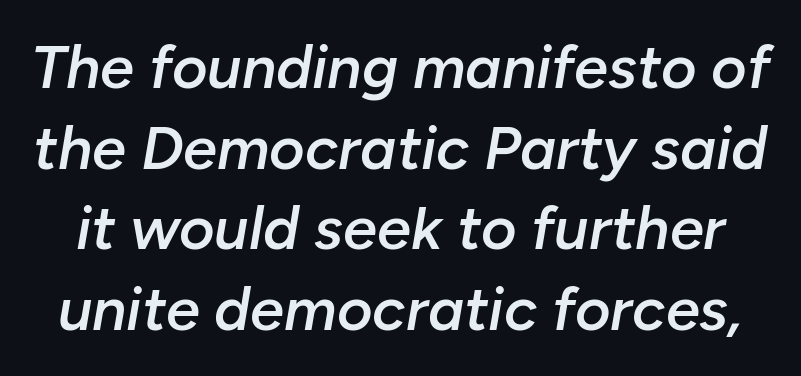
{"italic": "yes", "lean": "right", "slant_degrees": 10, "bold": "semi", "weight": "semibold", "width": "normal", "stroke_contrast": "low", "x_height": "medium", "monospaced": "no", "underline": "no", "line_spacing": "normal", "line_spacing_ratio": 1.32, "letter_spacing": "normal", "letter_spacing_em": 0.0, "glyph_px": 61}
